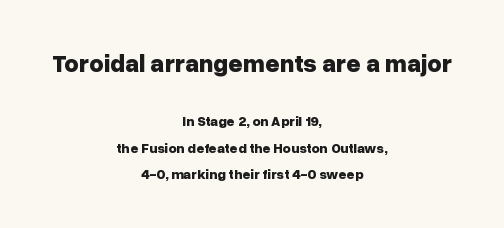
{"italic": "no", "bold": "yes", "underline": "no", "align": "center", "line_spacing_ratio": 1.86, "letter_spacing": "normal", "letter_spacing_em": 0.0, "larger_block": "first", "size_ratio": 1.79, "glyph_px": 25}
